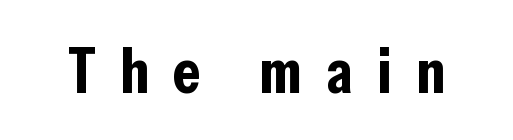
{"serif": "no", "italic": "no", "bold": "yes", "weight": "bold", "width": "condensed", "stroke_contrast": "low", "x_height": "medium", "monospaced": "no", "underline": "no", "letter_spacing": "wide", "letter_spacing_em": 0.39, "glyph_px": 63}
